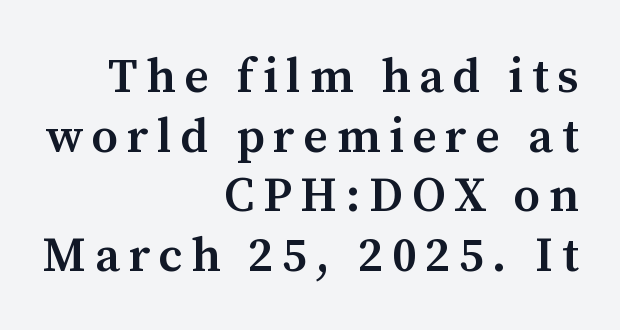
The image shows 48 px semibold serif type, upright; set right-aligned, line spacing 1.24x, not underlined; medium stroke contrast and a medium x-height.
